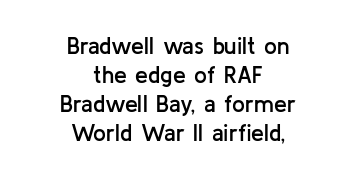
The image shows 23 px text type, upright; set centered, normal line spacing (1.26x), normal letter spacing, not underlined.
